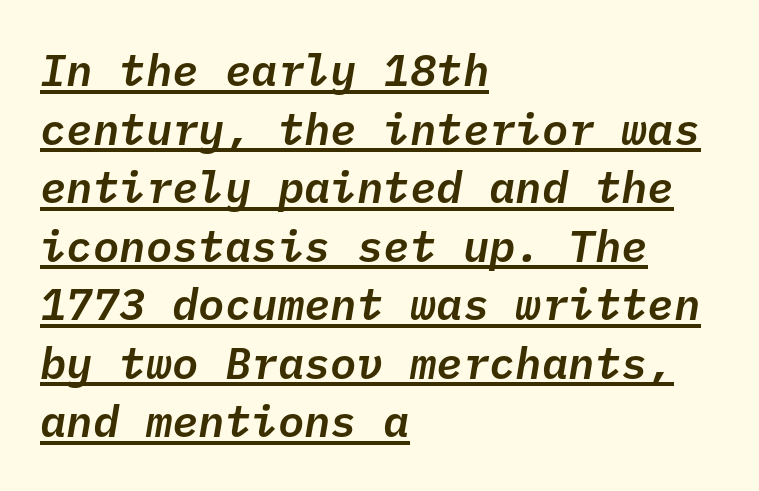
{"italic": "yes", "lean": "right", "slant_degrees": 10, "width": "normal", "stroke_contrast": "low", "x_height": "medium", "monospaced": "yes", "underline": "yes", "align": "left", "line_spacing": "normal", "line_spacing_ratio": 1.33, "letter_spacing": "normal", "letter_spacing_em": 0.0, "glyph_px": 44}
